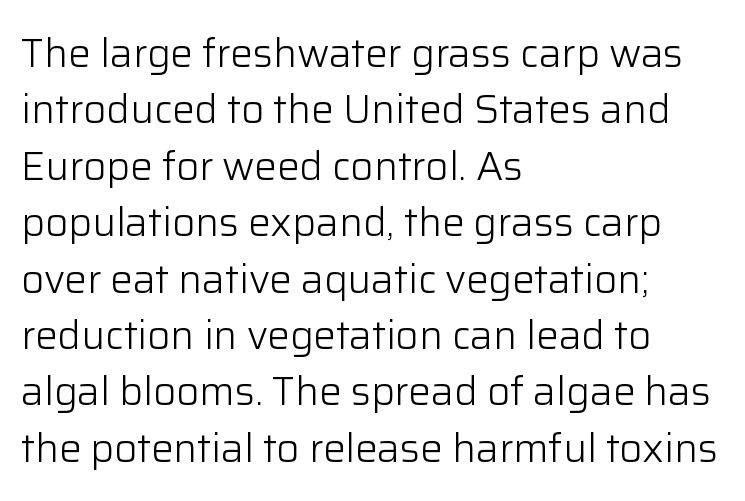
Q: Is the text bold? A: No.
Q: Is the text italic (slanted)? A: No, it is upright.
Q: Is the typeface a serif or a sans-serif typeface? A: Sans-serif.
Q: Is the text underlined? A: No.
Q: How is the paragraph aligned? A: Left-aligned.
Q: Is the spacing between letters normal or unusually wide? A: Normal.
Q: Is the spacing between lines tight, normal or loose? A: Normal.
Q: Width (condensed, normal, or wide)? A: Normal.
Q: Stroke contrast? A: Low.
Q: x-height? A: Medium.
Q: Monospaced? A: No.
